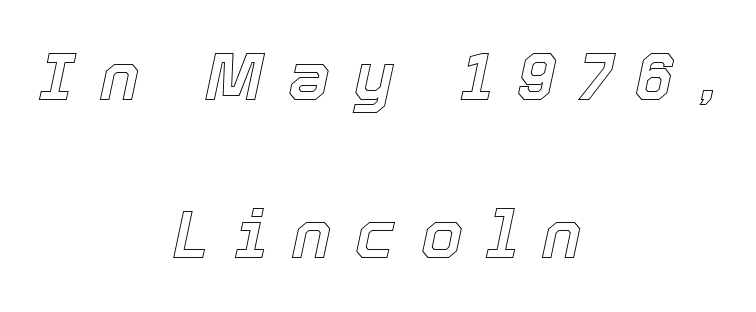
{"italic": "yes", "lean": "right", "slant_degrees": 12, "width": "normal", "x_height": "medium", "monospaced": "no", "underline": "no", "align": "center", "line_spacing": "loose", "line_spacing_ratio": 2.36, "letter_spacing": "wide", "letter_spacing_em": 0.36, "glyph_px": 67}
